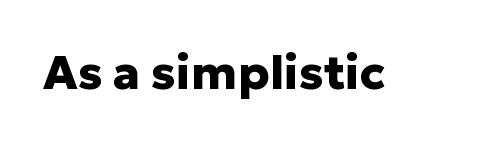
The image shows 47 px heavy sans-serif type, upright; set normal letter spacing, not underlined; low stroke contrast and a medium x-height.
